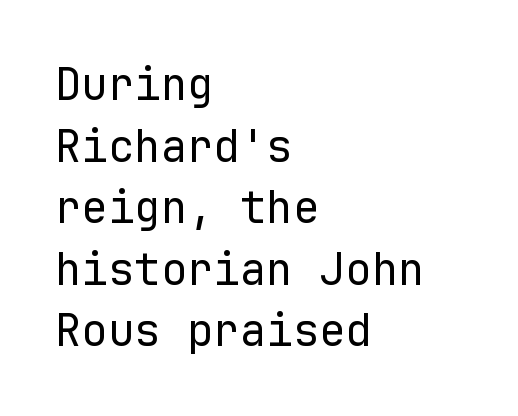
{"serif": "no", "italic": "no", "bold": "no", "weight": "regular", "width": "normal", "stroke_contrast": "low", "x_height": "medium", "monospaced": "yes", "underline": "no", "align": "left", "line_spacing": "normal", "line_spacing_ratio": 1.4, "letter_spacing": "normal", "letter_spacing_em": 0.0, "glyph_px": 44}
